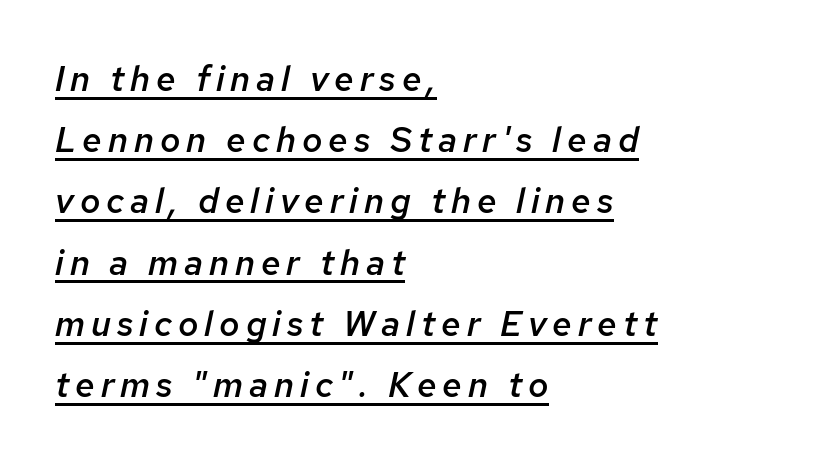
In terms of weight, the rendering is demibold, just under bold. Is this a fixed-width face? No — the glyphs have proportional, varying widths. The lettering tilts uniformly, giving the passage an italic look. The words here are underlined.
